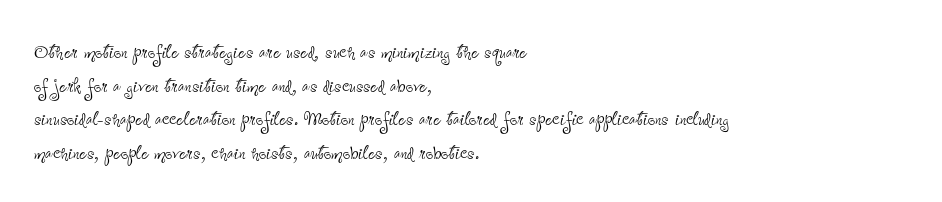
The image shows 26 px text type; set left-aligned, normal line spacing (1.29x), normal letter spacing, not underlined.
